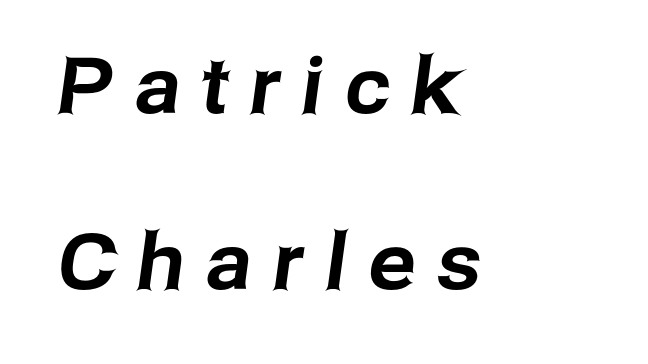
The image shows 78 px sans-serif type; set left-aligned, loose line spacing (2.26x), unusually wide letter spacing (+0.28 em), not underlined; low stroke contrast and a medium x-height.
